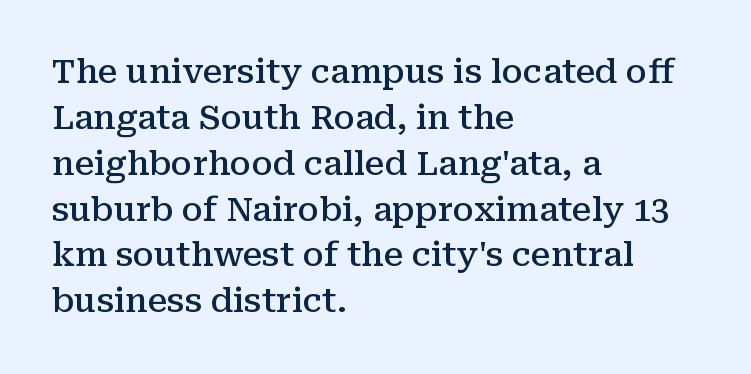
The image shows 33 px semibold serif type, upright; set left-aligned, normal line spacing (1.39x), normal letter spacing, not underlined; medium stroke contrast and a medium x-height.
